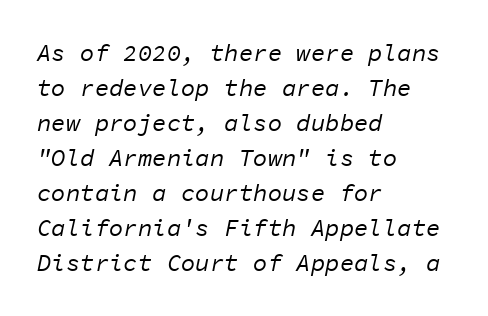
Between one letter and the next there's only the usual sliver of space. The rag falls on the right side of this text block. The block of text has a typical density, with ordinary space between rows. This is not heavy type; no bold has been used. These lines were composed using italics. Anything drawn beneath the words? Only blank space.
